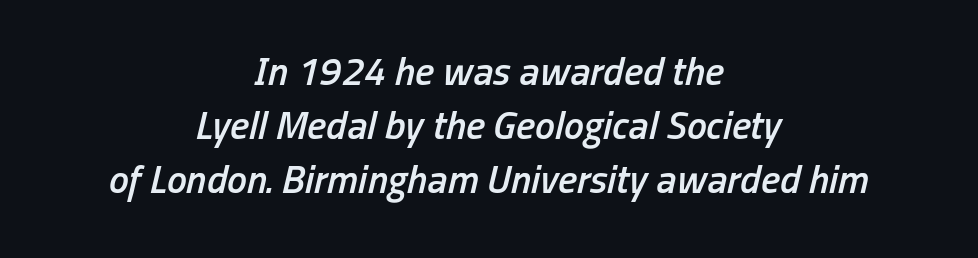
Teacher's note: observe the equal gaps on both sides — that is centered alignment. These lines are rendered in a variable-pitch font. Regular leading. The space directly below the letters is spotless. In terms of letterspacing, this is plain default setting. Designer's note — italics engaged.
